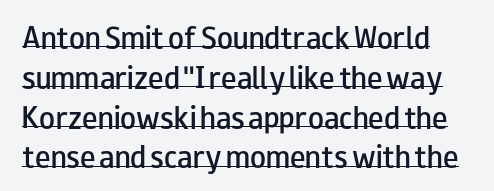
{"italic": "no", "bold": "semi", "underline": "yes", "line_spacing": "normal", "line_spacing_ratio": 1.53, "letter_spacing": "normal", "letter_spacing_em": 0.0, "glyph_px": 26}
